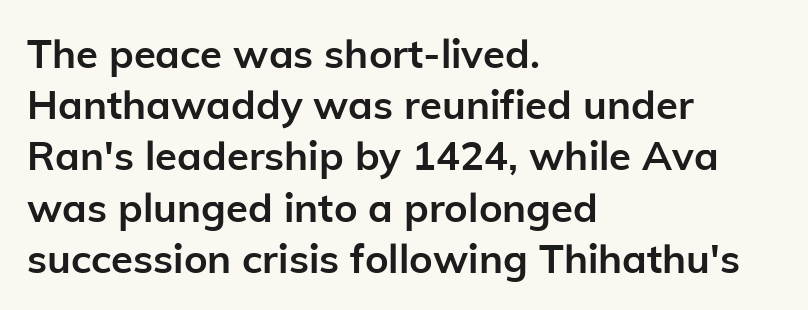
The image shows 40 px semibold sans-serif type, upright; set left-aligned, normal line spacing (1.28x), normal letter spacing, not underlined; low stroke contrast and a medium x-height.
